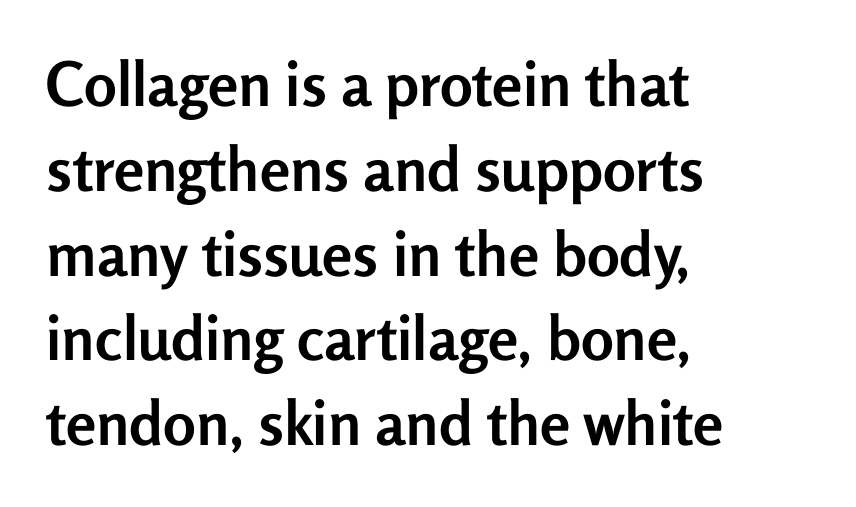
Q: Is the text bold? A: Yes.
Q: Is the text italic (slanted)? A: No, it is upright.
Q: Is the typeface a serif or a sans-serif typeface? A: Sans-serif.
Q: Is the text underlined? A: No.
Q: How is the paragraph aligned? A: Left-aligned.
Q: Is the spacing between letters normal or unusually wide? A: Normal.
Q: Is the spacing between lines tight, normal or loose? A: Normal.
Q: Width (condensed, normal, or wide)? A: Normal.
Q: Stroke contrast? A: Low.
Q: x-height? A: Medium.
Q: Monospaced? A: No.
